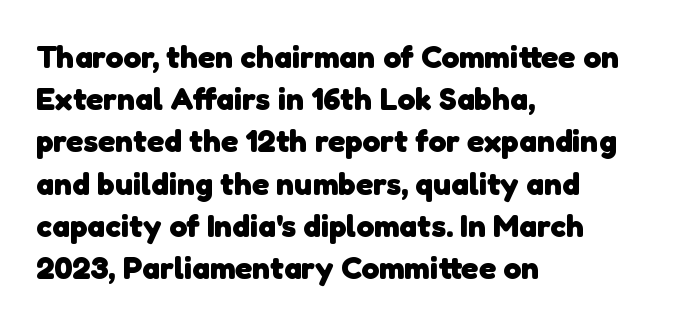
Interline gaps are of average width in this sample. The face used here is proportionally spaced, like ordinary book or web type. Horizontal alignment here is leftward, the default for most running prose. This sample uses a sans-serif face. Notice how thick the strokes are: this is what a full bold looks like. The passage shown is not underscored anywhere.
